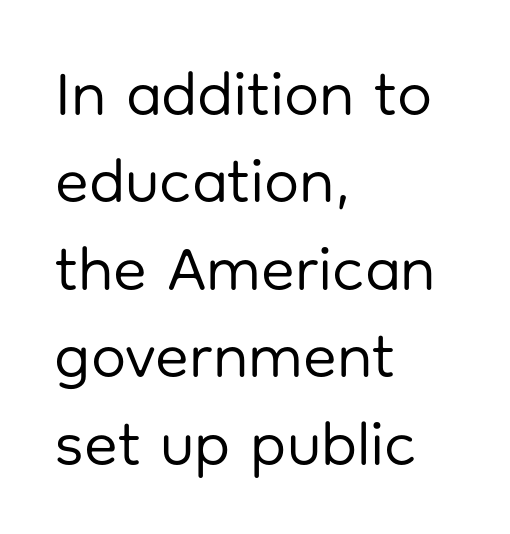
The image shows 62 px regular-weight sans-serif type, upright; set left-aligned, normal line spacing (1.41x), normal letter spacing, not underlined; low stroke contrast and a medium x-height.
